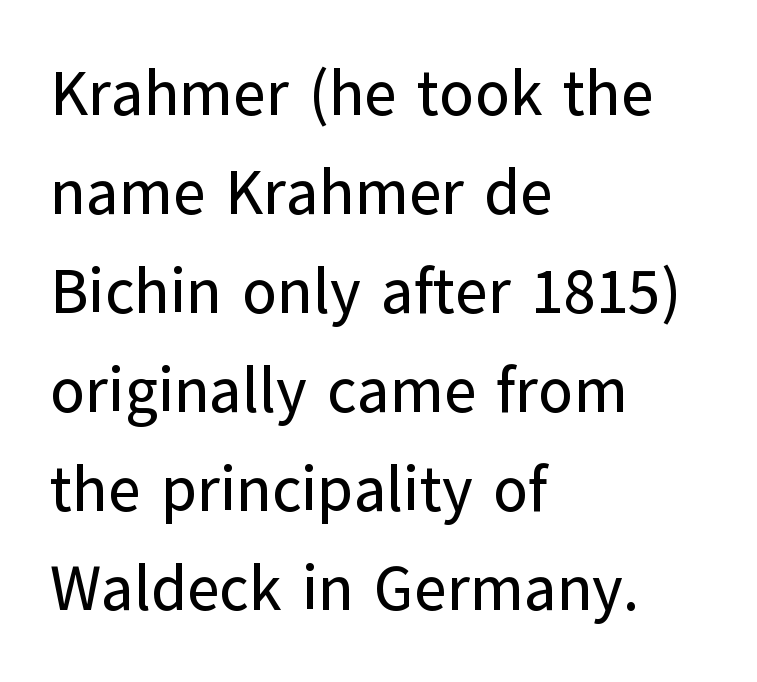
Bare-footed words on every line. You could not count columns in this text — the font is proportionally spaced. Look at the bottom of the vertical strokes: they stop flat, with no serifs. Standard letterfit; no display-style spreading of the glyphs. Quick note: not italic, upright. The paragraph shown leans on its left margin.
